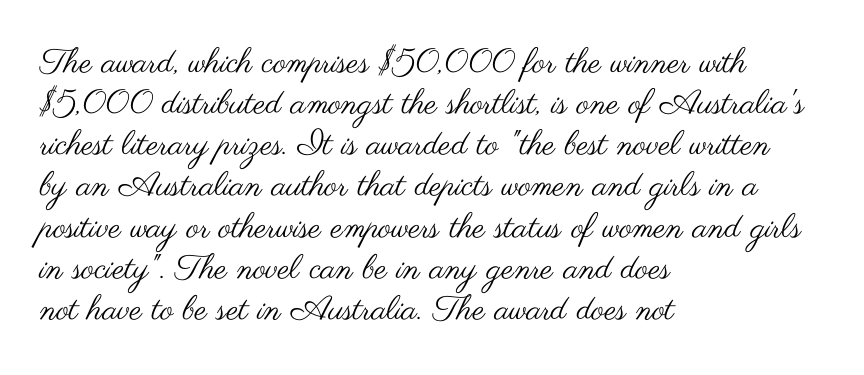
Q: Is the text bold? A: No.
Q: Is the text italic (slanted)? A: Yes.
Q: Is the typeface a serif or a sans-serif typeface? A: Sans-serif.
Q: Is the text underlined? A: No.
Q: How is the paragraph aligned? A: Left-aligned.
Q: Is the spacing between letters normal or unusually wide? A: Normal.
Q: Width (condensed, normal, or wide)? A: Wide.
Q: Stroke contrast? A: Medium.
Q: x-height? A: Small.
Q: Monospaced? A: No.
